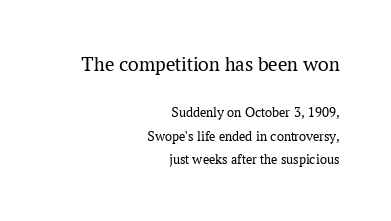
{"italic": "no", "bold": "no", "underline": "no", "align": "right", "line_spacing": "normal", "line_spacing_ratio": 1.68, "letter_spacing": "normal", "letter_spacing_em": 0.0, "larger_block": "first", "size_ratio": 1.5, "glyph_px": 21}
